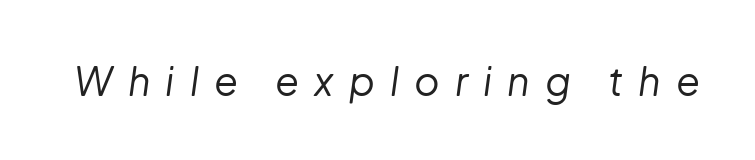
Q: Is the text bold? A: No.
Q: Is the text italic (slanted)? A: Yes, it leans right by about 8 degrees.
Q: Is the text underlined? A: No.
Q: Is the spacing between letters normal or unusually wide? A: Unusually wide.
Q: Width (condensed, normal, or wide)? A: Normal.
Q: Stroke contrast? A: Low.
Q: x-height? A: Medium.
Q: Monospaced? A: No.
